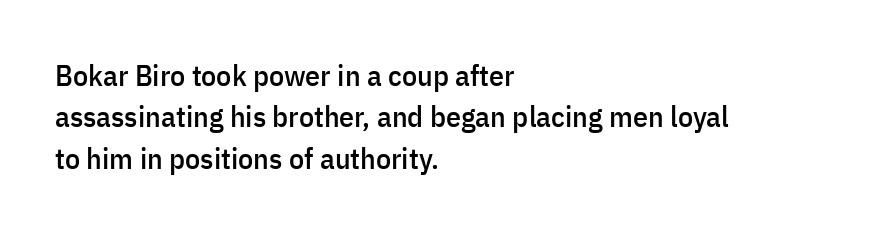
{"serif": "no", "italic": "no", "width": "condensed", "stroke_contrast": "low", "x_height": "medium", "monospaced": "no", "underline": "no", "align": "left", "line_spacing": "normal", "line_spacing_ratio": 1.38, "letter_spacing": "normal", "letter_spacing_em": 0.0, "glyph_px": 30}
